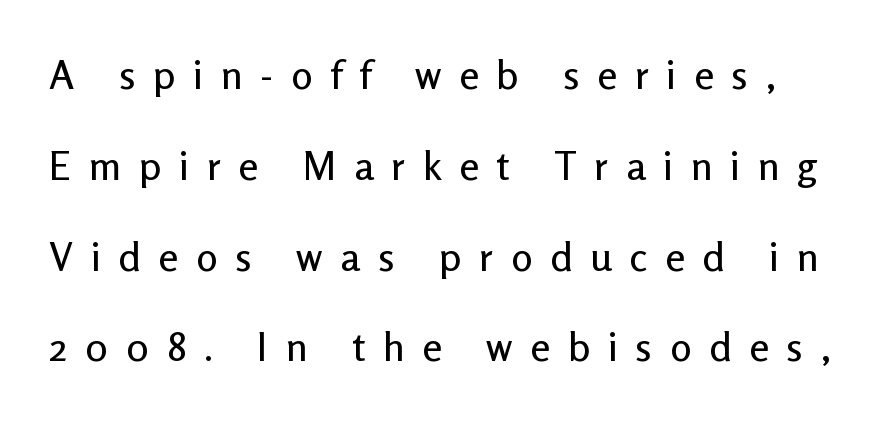
Q: Is the text italic (slanted)? A: No, it is upright.
Q: Is the typeface a serif or a sans-serif typeface? A: Sans-serif.
Q: Is the text underlined? A: No.
Q: Is the spacing between letters normal or unusually wide? A: Unusually wide.
Q: Is the spacing between lines tight, normal or loose? A: Loose.
Q: Width (condensed, normal, or wide)? A: Normal.
Q: Stroke contrast? A: Low.
Q: x-height? A: Medium.
Q: Monospaced? A: No.
